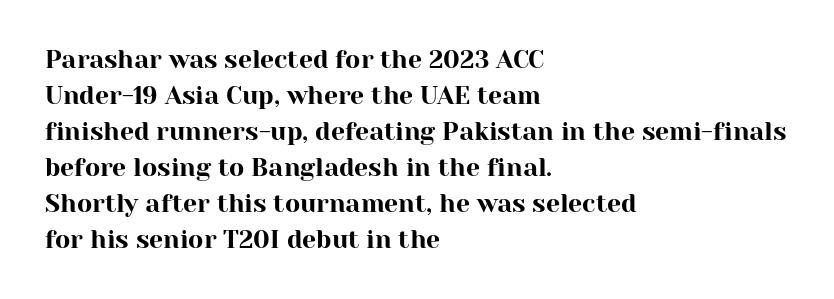
Q: Is the text italic (slanted)? A: No, it is upright.
Q: Is the text underlined? A: No.
Q: How is the paragraph aligned? A: Left-aligned.
Q: Is the spacing between letters normal or unusually wide? A: Normal.
Q: Is the spacing between lines tight, normal or loose? A: Normal.
